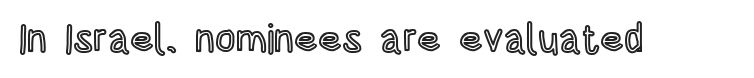
The rendering uses natural spacing where letterforms have individual widths. Characters remain perfectly vertical along every line. Is the letter spacing exaggerated? No — it looks like the ordinary default. Each row of text sits above clean, open space.
